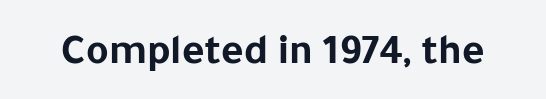
Q: Is the text bold? A: Yes.
Q: Is the text italic (slanted)? A: No, it is upright.
Q: Is the typeface a serif or a sans-serif typeface? A: Sans-serif.
Q: Is the text underlined? A: No.
Q: Is the spacing between letters normal or unusually wide? A: Normal.
Q: Width (condensed, normal, or wide)? A: Normal.
Q: Stroke contrast? A: Low.
Q: x-height? A: Medium.
Q: Monospaced? A: No.
